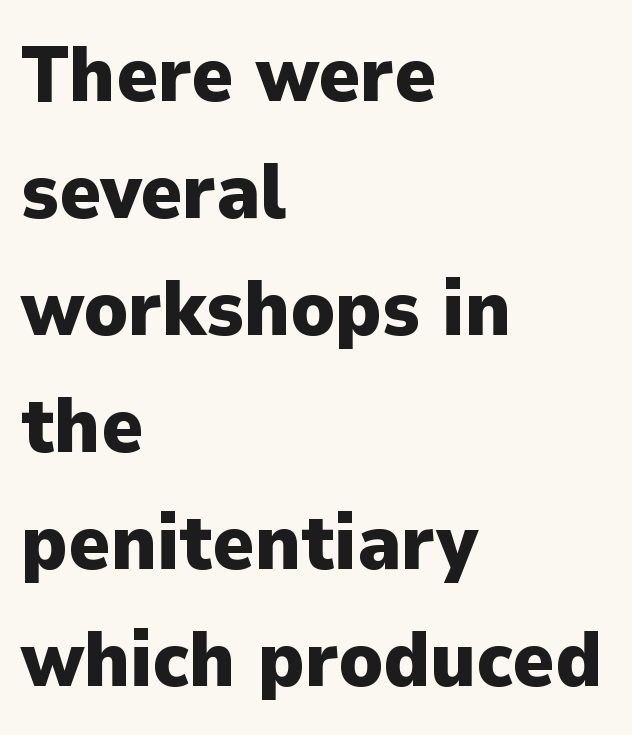
The image shows 79 px heavy sans-serif type, upright; set left-aligned, normal line spacing (1.48x), normal letter spacing, not underlined; low stroke contrast and a medium x-height.
